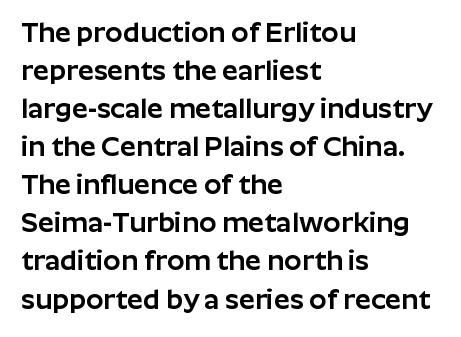
Q: Is the text italic (slanted)? A: No, it is upright.
Q: Is the typeface a serif or a sans-serif typeface? A: Sans-serif.
Q: Is the text underlined? A: No.
Q: How is the paragraph aligned? A: Left-aligned.
Q: Is the spacing between letters normal or unusually wide? A: Normal.
Q: Is the spacing between lines tight, normal or loose? A: Normal.
Q: Width (condensed, normal, or wide)? A: Normal.
Q: Stroke contrast? A: Low.
Q: x-height? A: Medium.
Q: Monospaced? A: No.
